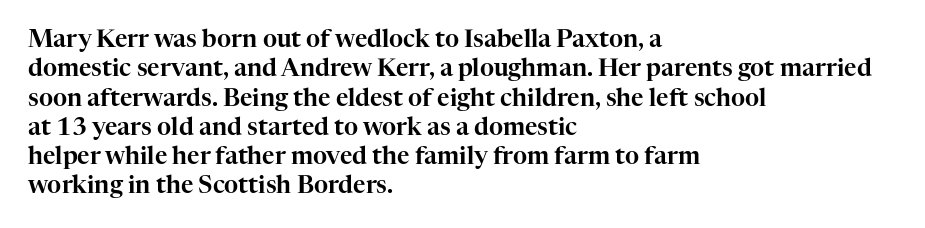
Q: Is the text italic (slanted)? A: No, it is upright.
Q: Is the text underlined? A: No.
Q: How is the paragraph aligned? A: Left-aligned.
Q: Is the spacing between letters normal or unusually wide? A: Normal.
